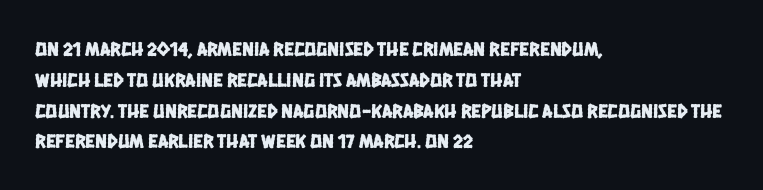
The image shows 20 px text type; set left-aligned, normal line spacing (1.54x), normal letter spacing, not underlined.
